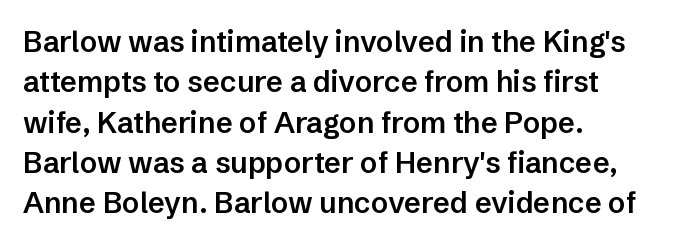
The image shows 29 px semibold sans-serif type, upright; set left-aligned, normal line spacing (1.39x), normal letter spacing, not underlined; low stroke contrast and a medium x-height.
